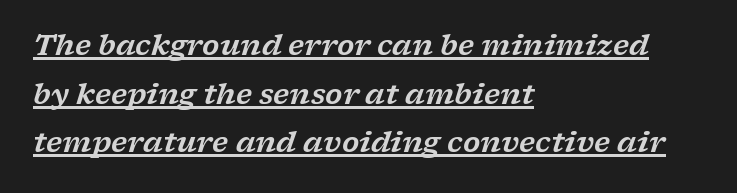
The image shows 28 px wide serif type, italic (leaning right); set left-aligned, line spacing 1.74x, normal letter spacing, underlined; low stroke contrast and a medium x-height.
